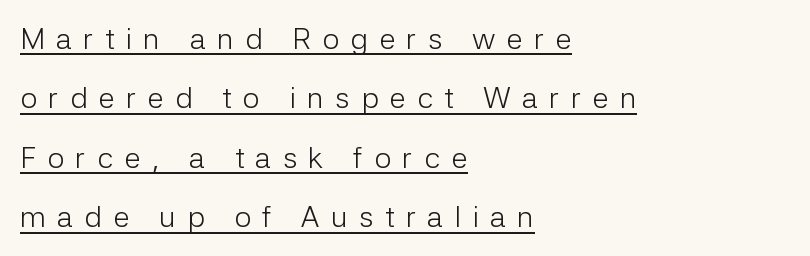
Q: Is the text bold? A: No.
Q: Is the text italic (slanted)? A: No, it is upright.
Q: Is the typeface a serif or a sans-serif typeface? A: Sans-serif.
Q: Is the text underlined? A: Yes.
Q: How is the paragraph aligned? A: Left-aligned.
Q: Is the spacing between letters normal or unusually wide? A: Unusually wide.
Q: Is the spacing between lines tight, normal or loose? A: Loose.
Q: Width (condensed, normal, or wide)? A: Normal.
Q: Stroke contrast? A: Low.
Q: x-height? A: Medium.
Q: Monospaced? A: No.
